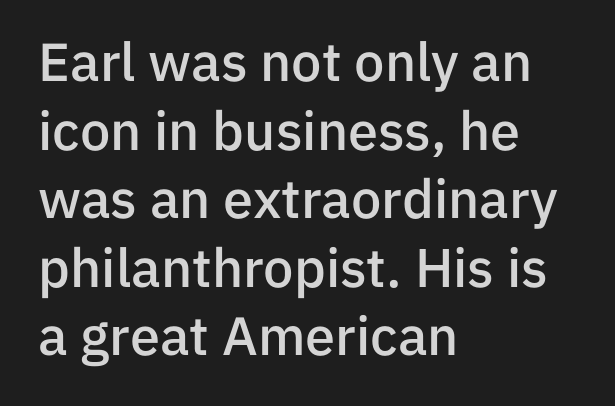
The image shows 54 px semibold sans-serif type, upright; set left-aligned, normal line spacing (1.27x), normal letter spacing, not underlined; low stroke contrast and a medium x-height.
